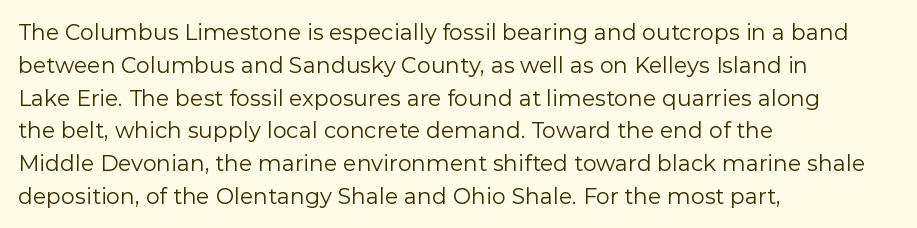
{"italic": "no", "bold": "no", "underline": "no", "align": "left", "line_spacing": "normal", "line_spacing_ratio": 1.49, "letter_spacing": "normal", "letter_spacing_em": 0.0, "glyph_px": 22}
